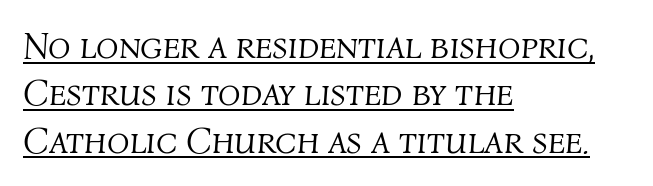
{"italic": "yes", "lean": "right", "slant_degrees": 4, "bold": "no", "weight": "light", "width": "normal", "stroke_contrast": "medium", "x_height": "medium", "monospaced": "no", "underline": "yes", "align": "left", "line_spacing": "normal", "line_spacing_ratio": 1.28, "letter_spacing": "normal", "letter_spacing_em": 0.0, "glyph_px": 37}
